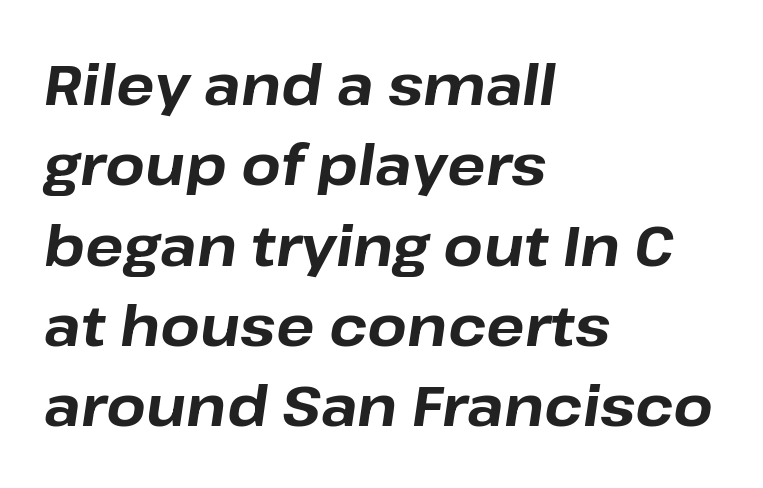
The image shows 57 px bold type, italic (leaning right); set left-aligned, normal line spacing (1.41x), normal letter spacing, not underlined; low stroke contrast and a medium x-height.
